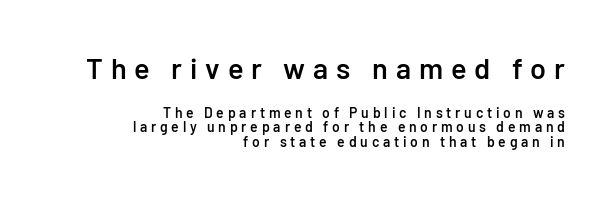
Large over small — that's the arrangement of the two blocks here. When letters stand straight like this, we call the style roman or upright. Type style note: lacks serifs. How are the letters spaced? Widely, with obvious added tracking. These lines huddle together more closely than default settings would place them. No word sits above an underline.
